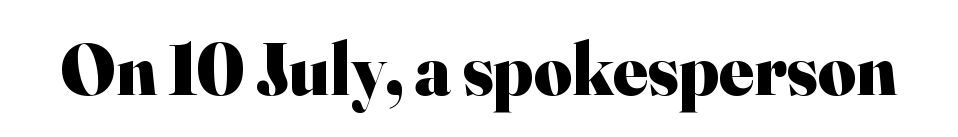
Q: Is the text bold? A: Yes.
Q: Is the text italic (slanted)? A: No, it is upright.
Q: Is the typeface a serif or a sans-serif typeface? A: Serif.
Q: Is the text underlined? A: No.
Q: Is the spacing between letters normal or unusually wide? A: Normal.
Q: Width (condensed, normal, or wide)? A: Normal.
Q: Stroke contrast? A: High.
Q: x-height? A: Small.
Q: Monospaced? A: No.
